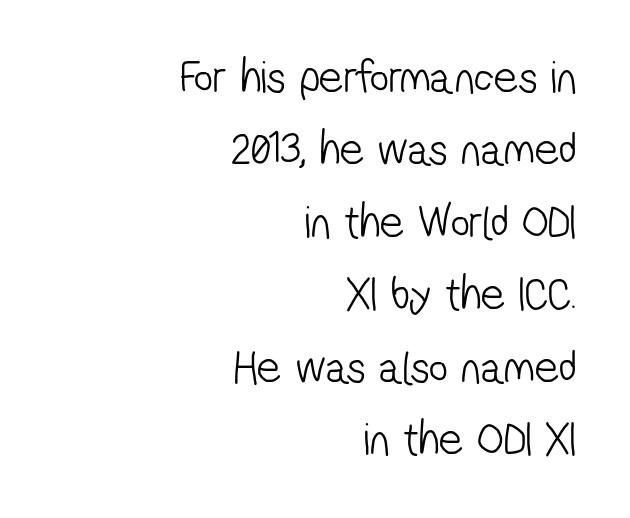
The vertical gap from one line to the next is medium. The characters are drawn with everyday or finer stroke widths. These lines stack with their right ends in a neat column. You can tell from the bare stems that sans-serif type was used. The specimen omits any rule beneath the text block's lines.
